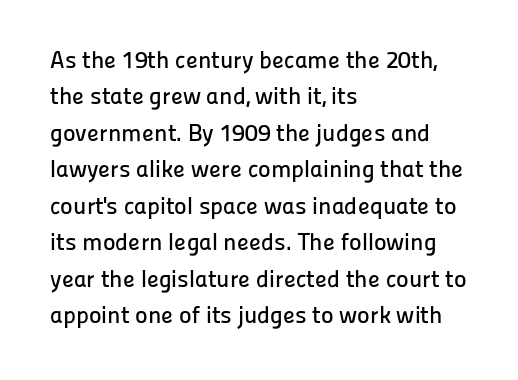
{"italic": "no", "underline": "no", "align": "left", "line_spacing": "normal", "line_spacing_ratio": 1.52, "letter_spacing": "normal", "letter_spacing_em": 0.0, "glyph_px": 24}
